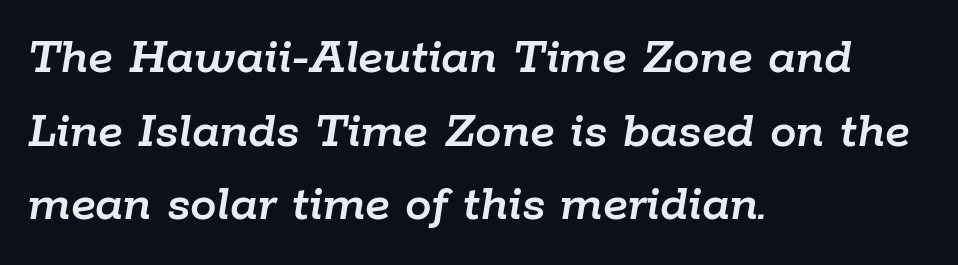
Q: Is the text italic (slanted)? A: Yes, it leans right by about 9 degrees.
Q: Is the text underlined? A: No.
Q: How is the paragraph aligned? A: Left-aligned.
Q: Is the spacing between letters normal or unusually wide? A: Normal.
Q: Is the spacing between lines tight, normal or loose? A: Normal.
Q: Width (condensed, normal, or wide)? A: Normal.
Q: Stroke contrast? A: Low.
Q: x-height? A: Medium.
Q: Monospaced? A: No.
